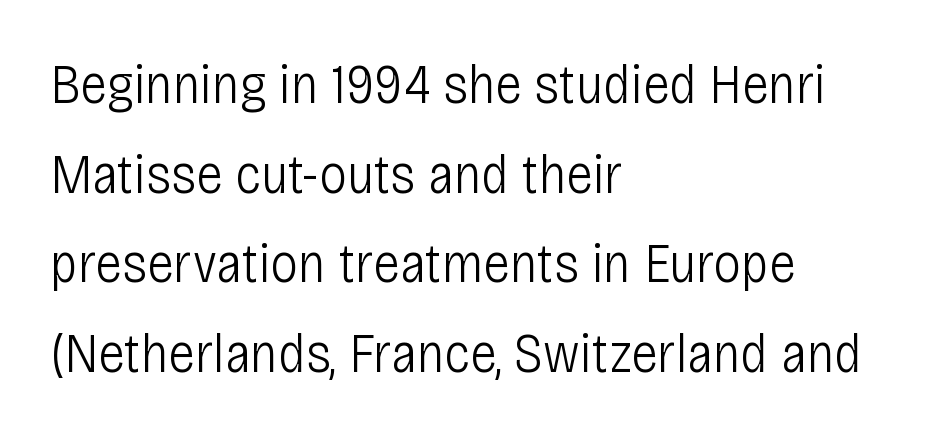
Every row of glyphs begins at an identical x-position on the left. Note: no serifs on the glyphs. No word sits above an underline. Compared with typical body copy, the letter spacing here is the same. Vertical stems look standard width or narrower in stroke.
